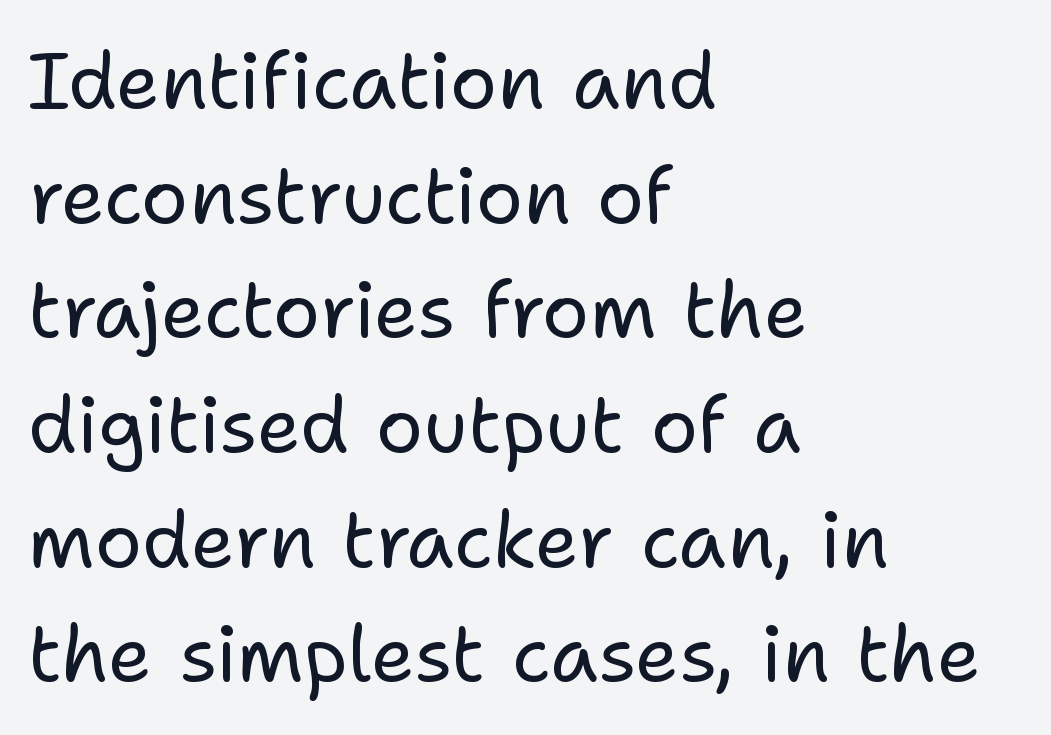
The rendering shows plain stroke endings on the letterforms — a sans-serif design. Type without underlining. Whoever set this chose a conventional vertical rhythm. In terms of letterspacing, this is plain default setting. This sample is left-justified, so line endings fall wherever the words run out.
